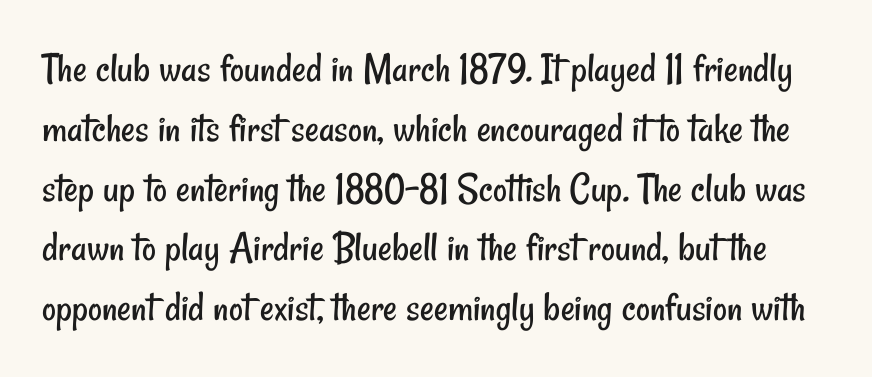
Letterform terminals end flat and unadorned throughout the passage. Proportional: the letters do not fall into vertical columns. In terms of leading, this rendering sits right in the middle. Quick note: underline off. A light-to-regular cut is what we see here. Words appear dense and cohesive because spacing is normal.
